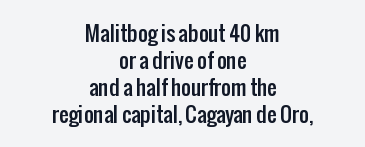
What's the leading like? Ordinary, nothing unusual. Default kerning and tracking; the words read as compact shapes. Beneath every word, the page is bare. If you folded the block vertically in half, each line would mirror itself in length. Unlike italic type, these characters show no tilt at all.
